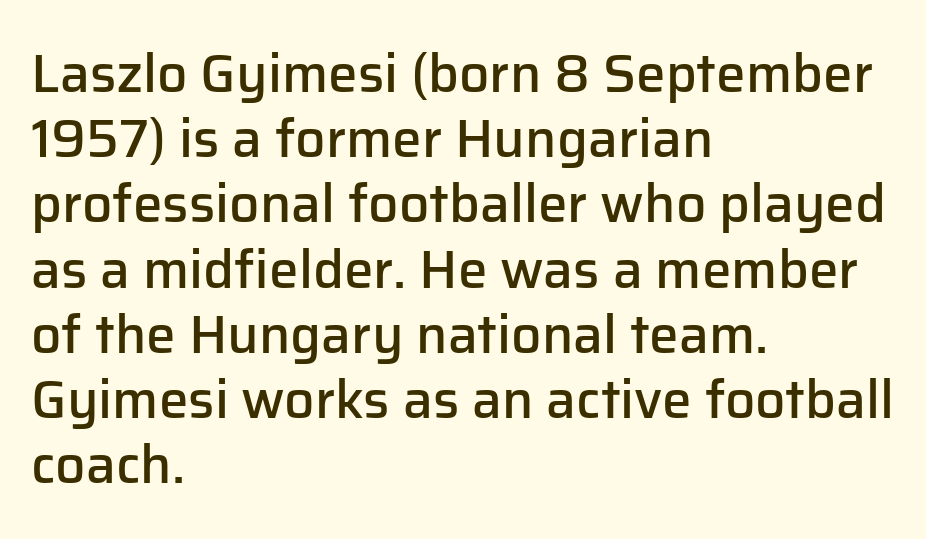
This sample uses an upright cut, with every glyph sitting square on the baseline. This is moderately heavy type, rendered in semibold. The face used here is proportionally spaced, like ordinary book or web type. Rule under the text: the space is simply empty.
